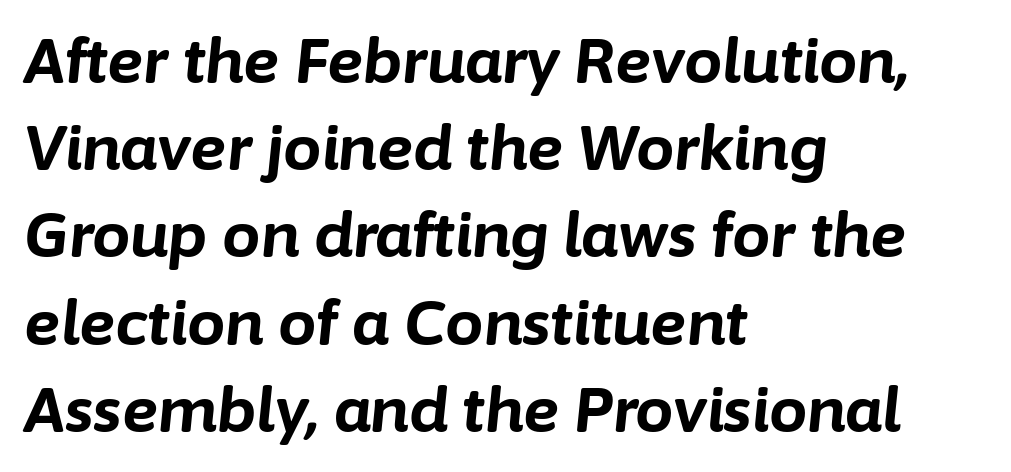
{"italic": "yes", "lean": "right", "slant_degrees": 6, "bold": "yes", "weight": "bold", "width": "normal", "stroke_contrast": "low", "x_height": "medium", "monospaced": "no", "underline": "no", "align": "left", "line_spacing": "normal", "line_spacing_ratio": 1.43, "letter_spacing": "normal", "letter_spacing_em": 0.0, "glyph_px": 61}
